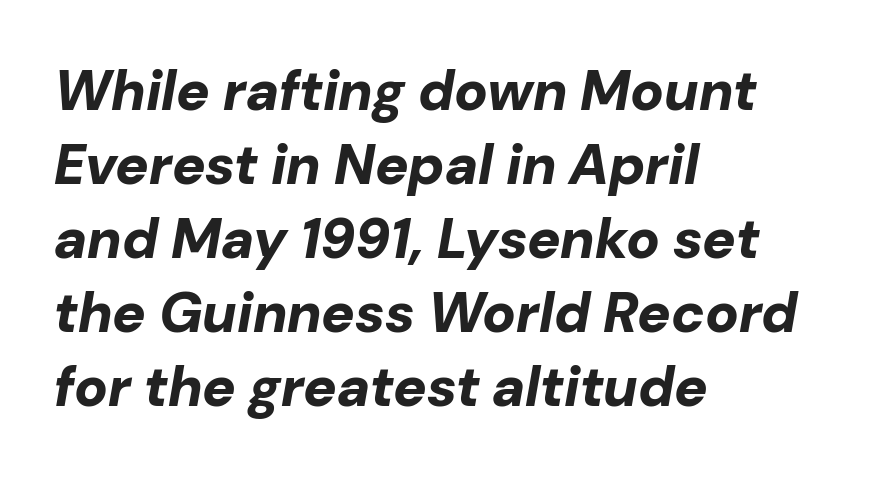
Looks like regular typesetting: each glyph gets only the width it needs. Does the lettering tilt? It does — this is italic. As a designer I'd log this as weight 700, bold. The face used here is rendered with its standard letterfit. Whoever set this chose a conventional vertical rhythm.
